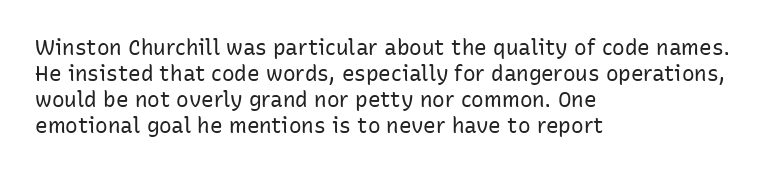
Q: Is the text bold? A: No.
Q: Is the text italic (slanted)? A: No, it is upright.
Q: Is the text underlined? A: No.
Q: How is the paragraph aligned? A: Left-aligned.
Q: Is the spacing between letters normal or unusually wide? A: Normal.
